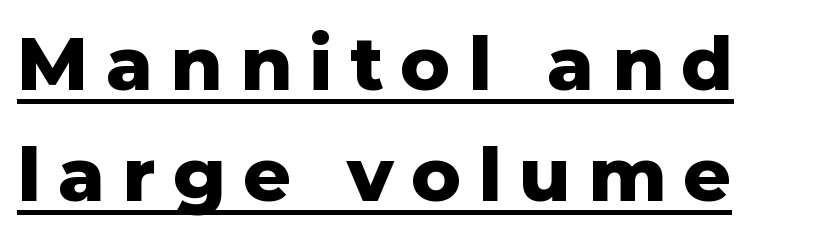
{"serif": "no", "italic": "no", "bold": "yes", "weight": "heavy", "width": "normal", "stroke_contrast": "low", "x_height": "medium", "monospaced": "no", "underline": "yes", "line_spacing": "normal", "line_spacing_ratio": 1.48, "letter_spacing": "wide", "letter_spacing_em": 0.23, "glyph_px": 75}
